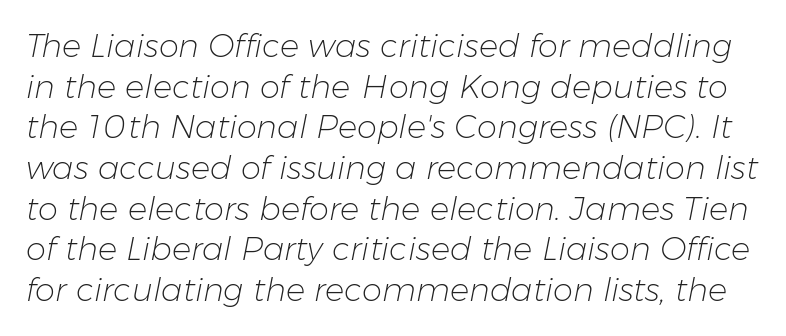
Q: Is the text bold? A: No.
Q: Is the text italic (slanted)? A: Yes, it leans right by about 11 degrees.
Q: Is the text underlined? A: No.
Q: Is the spacing between letters normal or unusually wide? A: Normal.
Q: Is the spacing between lines tight, normal or loose? A: Normal.
Q: Width (condensed, normal, or wide)? A: Normal.
Q: Stroke contrast? A: Low.
Q: x-height? A: Medium.
Q: Monospaced? A: No.
